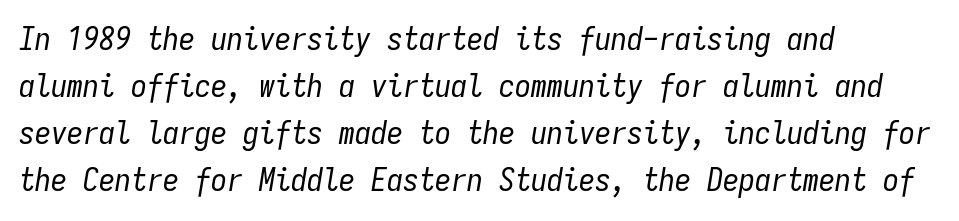
Each letter, wide or thin by design, is forced into the same width here. The whole block is typeset with a tilt. Leftover space on each line is placed entirely after the last word. Weight: in the light-to-regular range. The designer left line spacing at the default. Each word holds together tightly as a unit, with standard inter-letter gaps.
